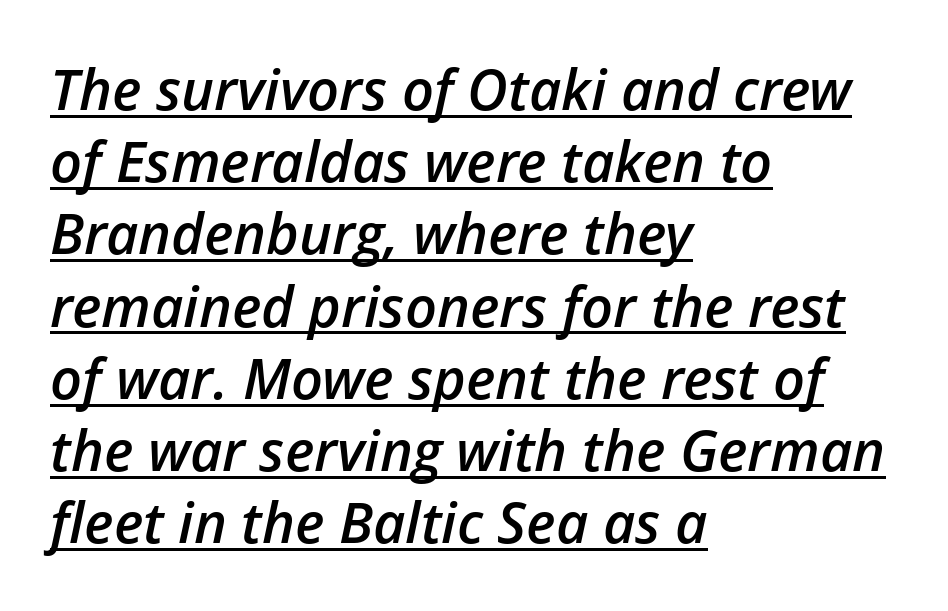
The image shows 56 px semibold type, italic (leaning right); set left-aligned, normal line spacing (1.29x), normal letter spacing, underlined; low stroke contrast and a medium x-height.
